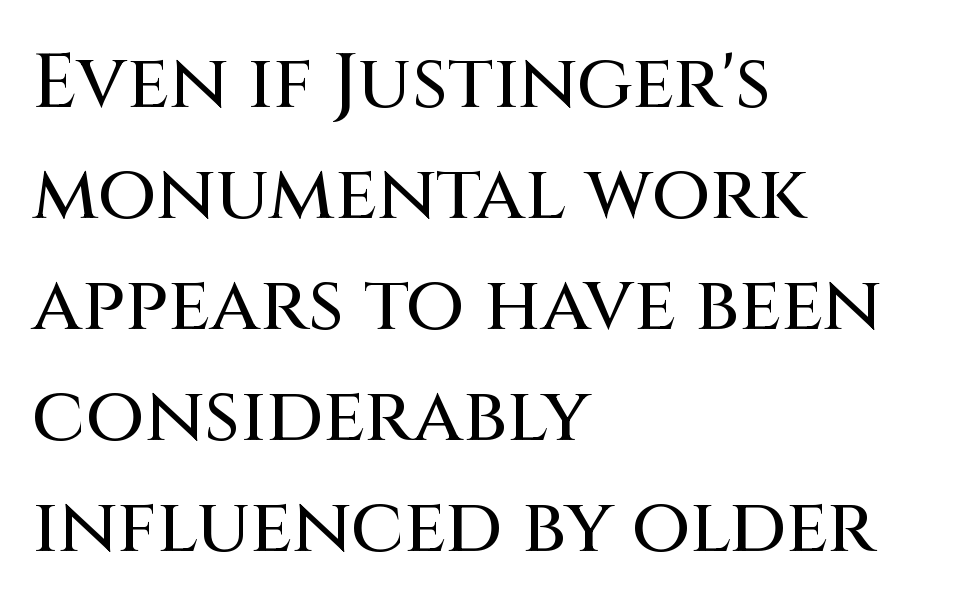
Think of a printed novel: that variable character pitch is what you see here. Caption: standard tracking, unaltered. Do the letters lean? They stand straight. Baseline-to-baseline distance is the conventional proportion of letter height.
